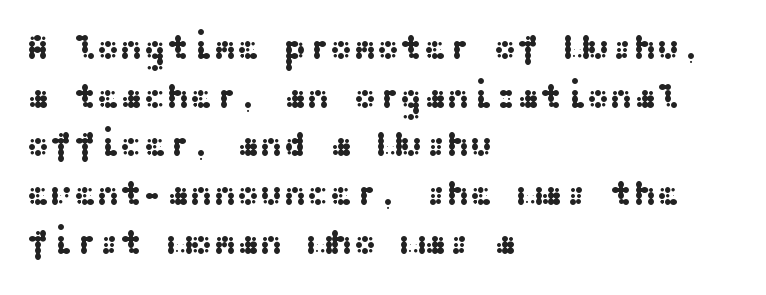
Italic? Not at all — the glyphs are vertical. Regarding serifs, this sample does without them. Nobody drew a line under any word here. Notice how descenders clear the ascenders below comfortably — that's standard leading. A typesetter would call this zero additional tracking.
